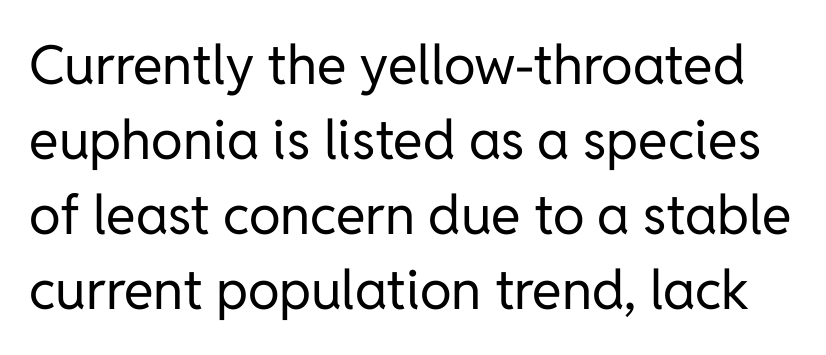
Think of a printed novel: that variable character pitch is what you see here. On a weight scale, this lands at 450 or below. Each new line begins a customary step beneath the previous one. Ordinary non-slanted type is in use.
